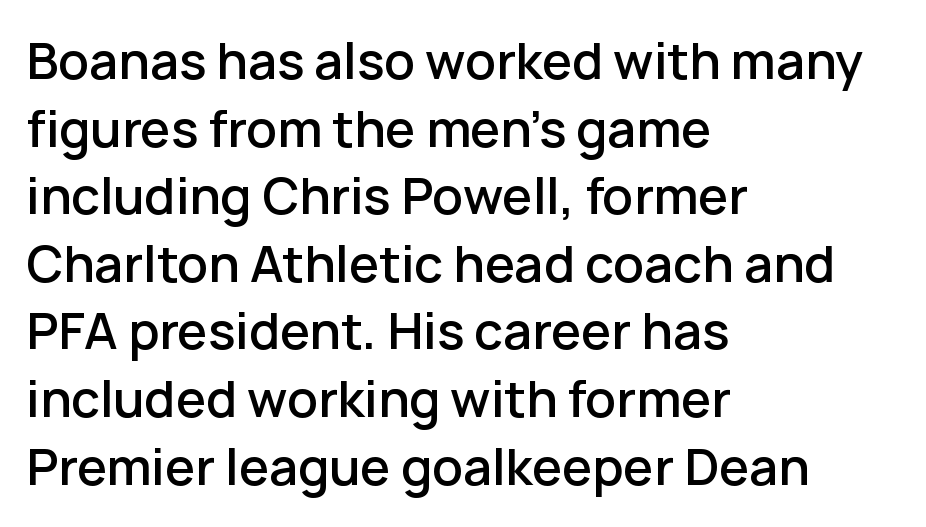
The image shows 49 px semibold sans-serif type, upright; set left-aligned, normal line spacing (1.38x), normal letter spacing, not underlined; low stroke contrast and a medium x-height.
